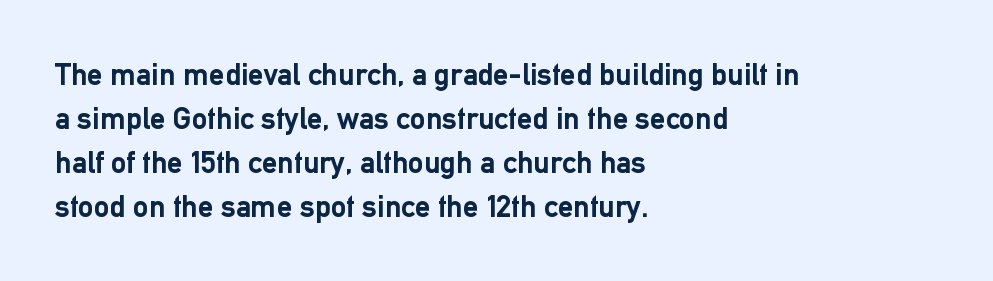
{"serif": "no", "italic": "no", "bold": "yes", "weight": "semibold", "width": "normal", "stroke_contrast": "low", "x_height": "medium", "monospaced": "no", "underline": "no", "align": "left", "line_spacing": "normal", "line_spacing_ratio": 1.42, "letter_spacing": "normal", "letter_spacing_em": 0.0, "glyph_px": 31}
